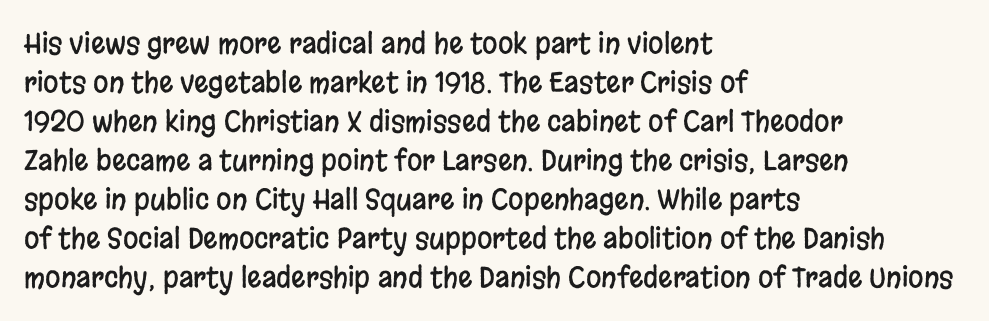
The image shows 28 px condensed sans-serif type, upright; set left-aligned, normal line spacing (1.39x), normal letter spacing, not underlined; low stroke contrast and a large x-height.
